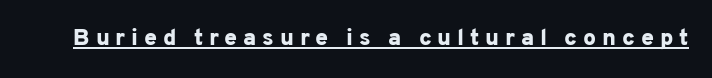
The image shows 23 px bold type, upright; set unusually wide letter spacing (+0.25 em), underlined.
